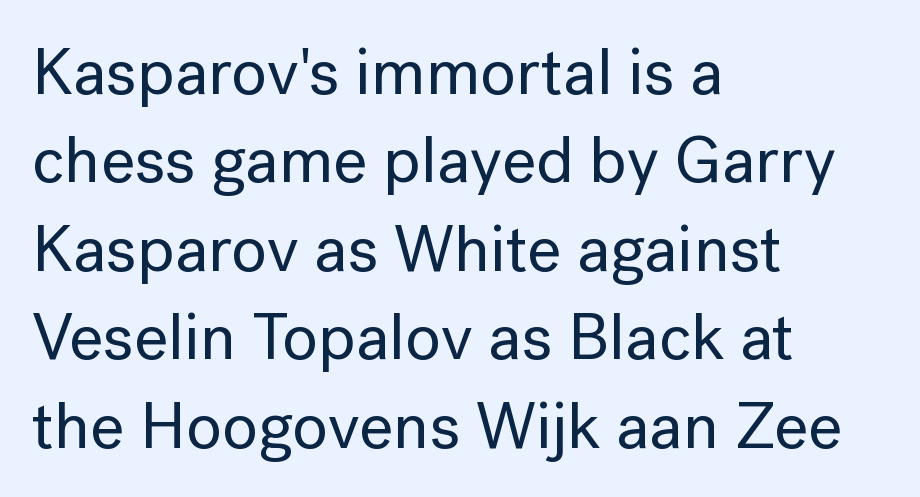
The image shows 66 px sans-serif type, upright; set left-aligned, normal line spacing (1.34x), normal letter spacing, not underlined; low stroke contrast and a medium x-height.
